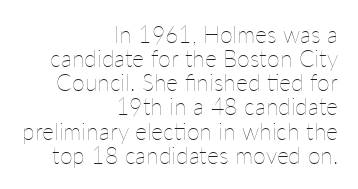
A typesetter would call this leading minimal, almost set solid. Honestly, there is no underline to notice here at all. On a weight scale, this lands at 450 or below. The letters sit at their default tracking, neither squeezed nor spread. Italic: no, the glyphs are upright roman.
